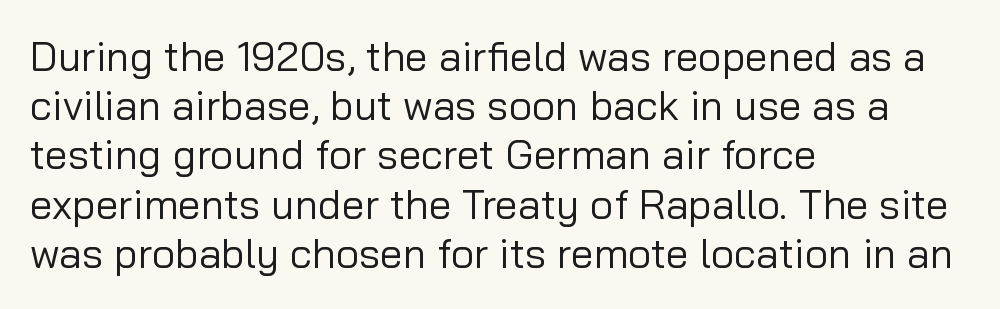
{"serif": "no", "italic": "no", "bold": "no", "weight": "regular", "width": "normal", "stroke_contrast": "low", "x_height": "medium", "monospaced": "no", "underline": "no", "align": "left", "line_spacing_ratio": 1.2, "letter_spacing": "normal", "letter_spacing_em": 0.0, "glyph_px": 41}
